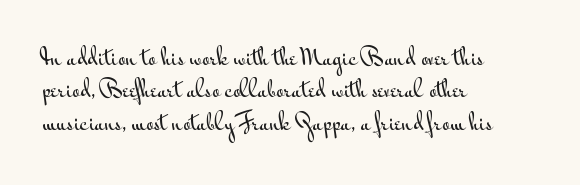
Glyph-to-glyph distance matches everyday printed text. Notice how descenders clear the ascenders below comfortably — that's standard leading. The strip under each line holds only bare page. Layout note: lines flush left.
